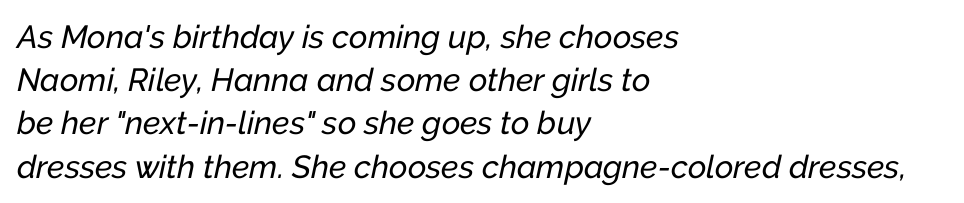
Students, note that the glyphs here touch the page at normal intervals. Normally led — the rows are evenly, conventionally spaced. Only glyphs here, with clear space below each row. Italic? Definitely — the glyphs are oblique.
